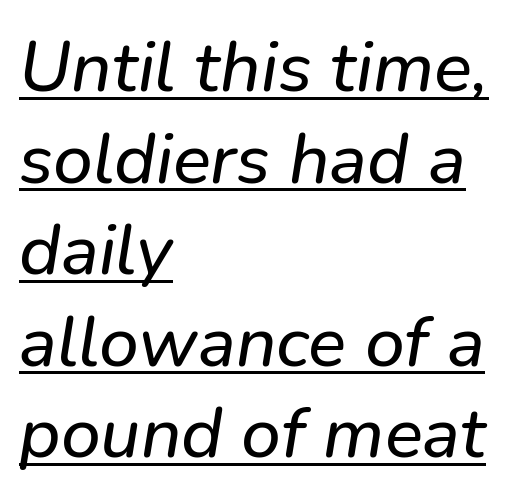
Character widths vary here, with narrow letters taking less room than wide ones. Beneath each row of characters lies a ruled line. The passage shown is typeset with a sans-serif family. The line texture is even and compact thanks to regular tracking. The typesetter chose a ragged-right arrangement here.
